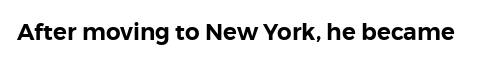
Each word holds together tightly as a unit, with standard inter-letter gaps. Posture: upright roman. The specimen omits any rule beneath the text block's lines.
